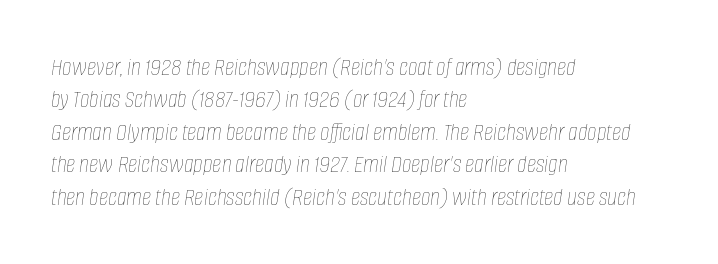
{"italic": "yes", "lean": "right", "slant_degrees": 8, "bold": "no", "underline": "no", "align": "left", "line_spacing": "normal", "line_spacing_ratio": 1.25, "letter_spacing": "normal", "letter_spacing_em": 0.0, "glyph_px": 26}
